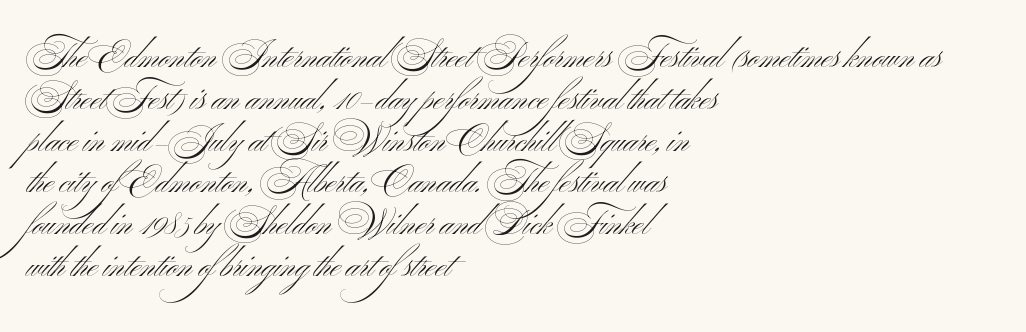
The image shows 34 px light, wide sans-serif type; set left-aligned, line spacing 1.23x, normal letter spacing, not underlined; medium stroke contrast and a small x-height.
